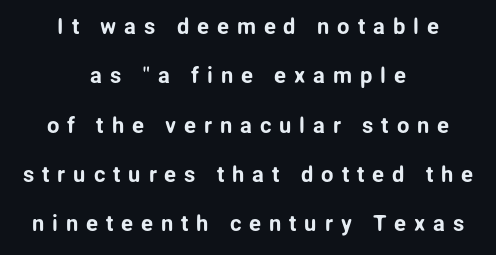
The image shows 22 px text type, upright; set centered, loose line spacing (2.24x), unusually wide letter spacing (+0.36 em), not underlined.
